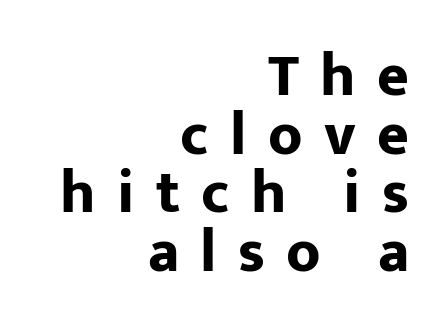
Q: Is the text bold? A: Yes.
Q: Is the text italic (slanted)? A: No, it is upright.
Q: Is the typeface a serif or a sans-serif typeface? A: Sans-serif.
Q: Is the text underlined? A: No.
Q: How is the paragraph aligned? A: Right-aligned.
Q: Is the spacing between letters normal or unusually wide? A: Unusually wide.
Q: Is the spacing between lines tight, normal or loose? A: Tight.
Q: Width (condensed, normal, or wide)? A: Normal.
Q: Stroke contrast? A: Low.
Q: x-height? A: Medium.
Q: Monospaced? A: No.
